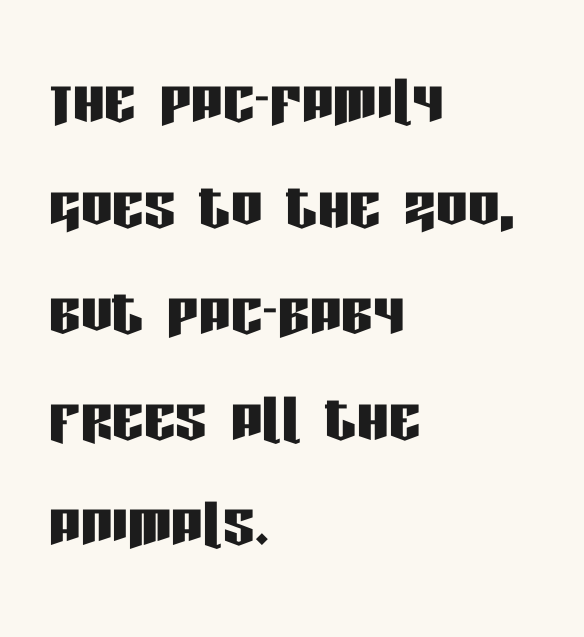
{"serif": "no", "italic": "no", "width": "condensed", "stroke_contrast": "low", "x_height": "large", "monospaced": "no", "underline": "no", "align": "left", "line_spacing": "normal", "line_spacing_ratio": 1.34, "letter_spacing": "normal", "letter_spacing_em": 0.0, "glyph_px": 79}
